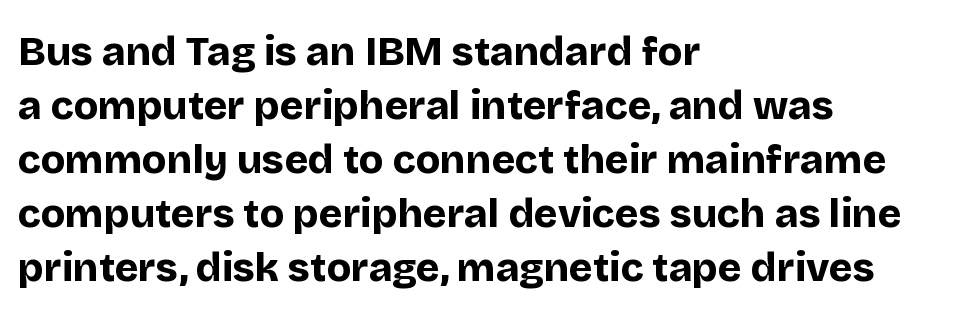
Q: Is the text bold? A: Yes.
Q: Is the text italic (slanted)? A: No, it is upright.
Q: Is the typeface a serif or a sans-serif typeface? A: Sans-serif.
Q: Is the text underlined? A: No.
Q: How is the paragraph aligned? A: Left-aligned.
Q: Is the spacing between letters normal or unusually wide? A: Normal.
Q: Is the spacing between lines tight, normal or loose? A: Normal.
Q: Width (condensed, normal, or wide)? A: Normal.
Q: Stroke contrast? A: Low.
Q: x-height? A: Large.
Q: Monospaced? A: No.
